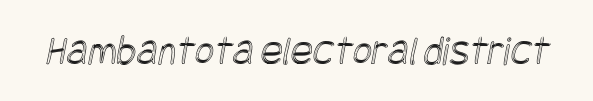
Glyph-to-glyph distance matches everyday printed text. Bare-footed words on every line.
